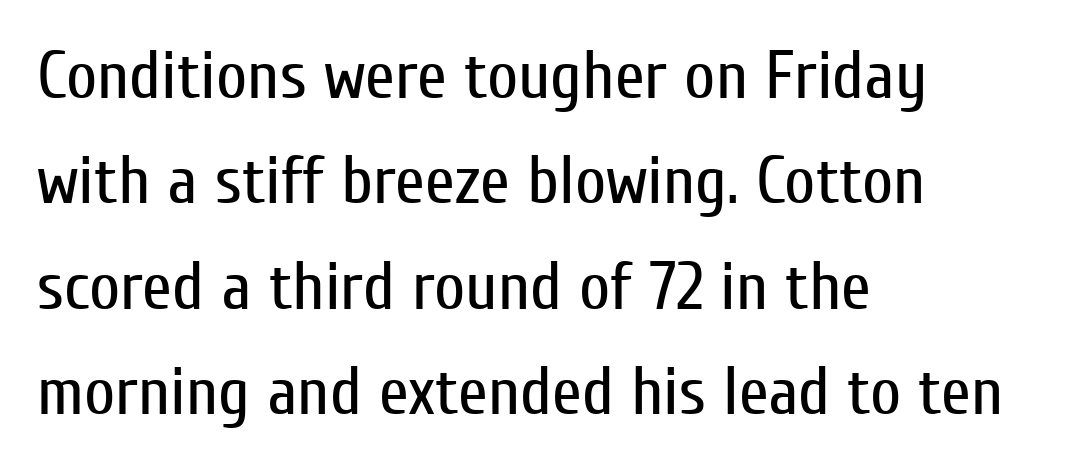
{"serif": "no", "italic": "no", "bold": "no", "weight": "regular", "width": "condensed", "stroke_contrast": "low", "x_height": "medium", "monospaced": "no", "underline": "no", "align": "left", "line_spacing": "normal", "line_spacing_ratio": 1.55, "letter_spacing": "normal", "letter_spacing_em": 0.0, "glyph_px": 68}
